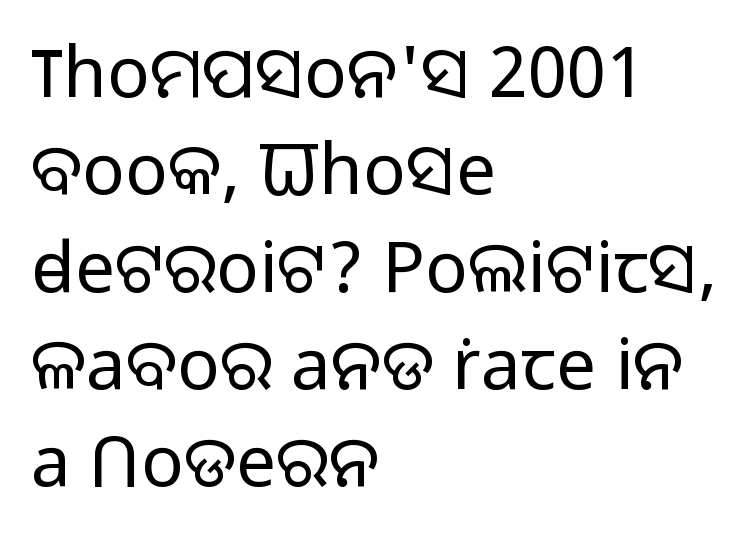
The image shows 71 px light sans-serif type, upright; set left-aligned, normal line spacing (1.37x), normal letter spacing, not underlined; low stroke contrast and a medium x-height.
